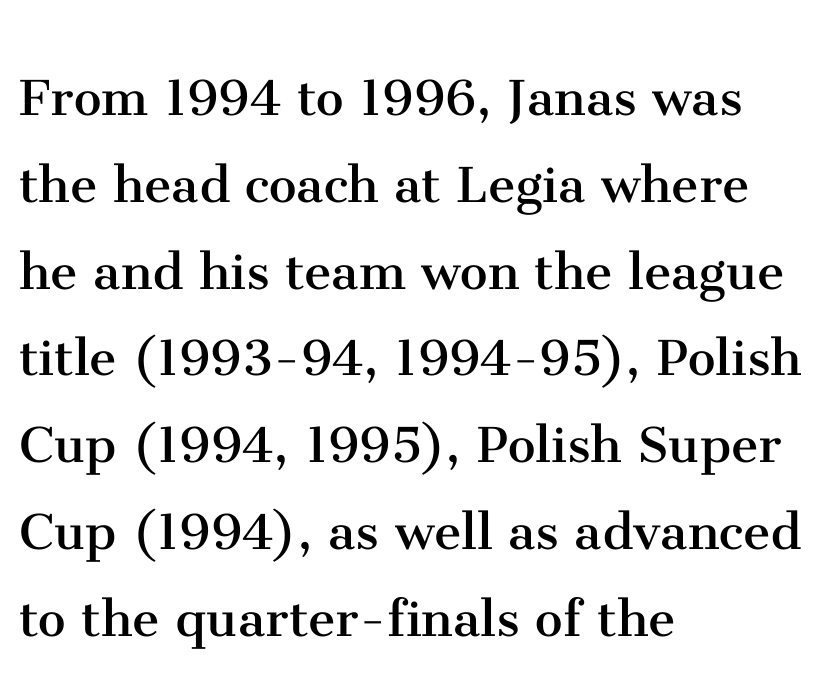
The image shows 62 px regular-weight serif type, upright; set left-aligned, normal line spacing (1.4x), normal letter spacing, not underlined; medium stroke contrast and a medium x-height.
